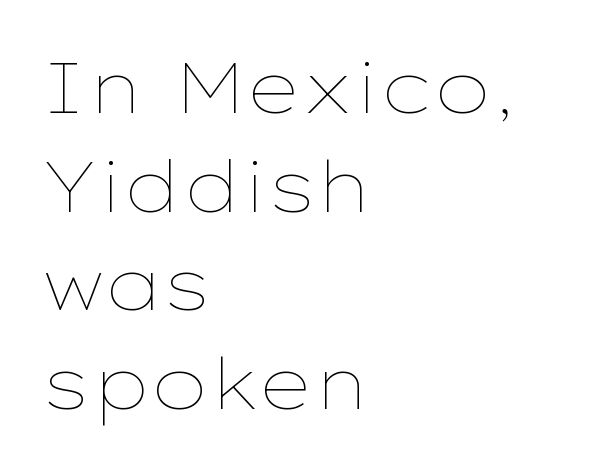
The image shows 71 px thin, wide type, upright; set left-aligned, normal line spacing (1.39x), normal letter spacing, not underlined; low stroke contrast and a medium x-height.
